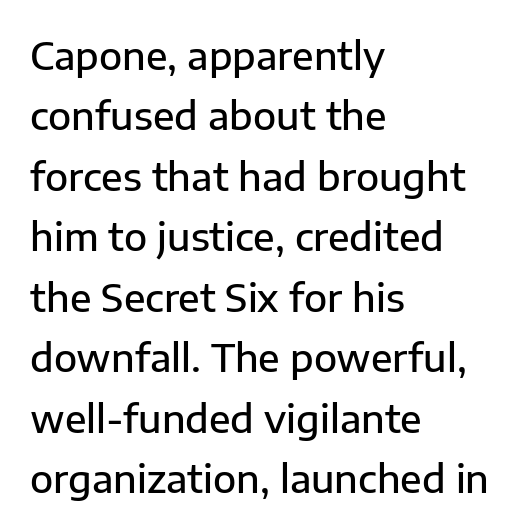
A typesetter would label this face a sans. Italic: no, the glyphs are upright roman. A classic flush-left, rag-right setting is used for this passage. You could not count columns in this text — the font is proportionally spaced. What stands out about the letter spacing? Nothing — it is the standard amount.
